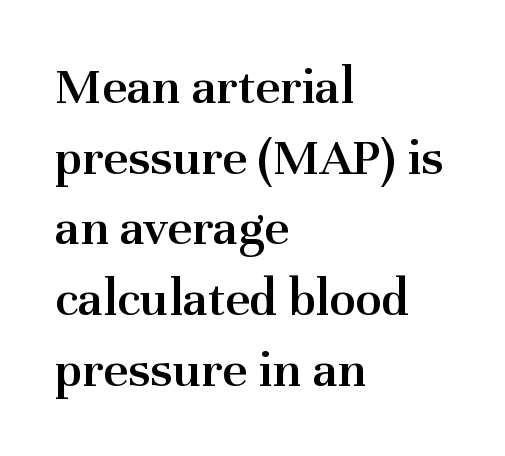
This rendering features lettering with no underline. In terms of letterspacing, this is plain default setting. You can tell from the footed stems that serif type was used. Vertical spacing — default.
